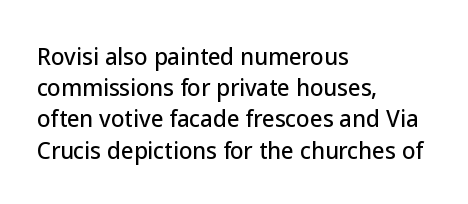
{"italic": "no", "underline": "no", "align": "left", "line_spacing": "normal", "line_spacing_ratio": 1.42, "letter_spacing": "normal", "letter_spacing_em": 0.0, "glyph_px": 22}
